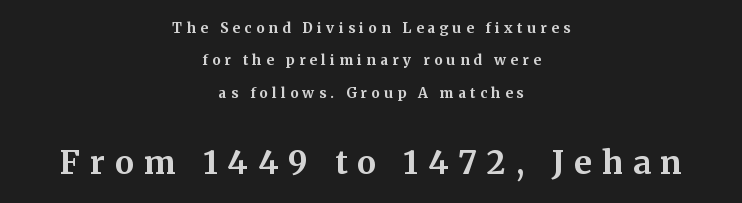
Italic: no, the glyphs are upright roman. Do the characters align in a grid? No, the font is proportional. The glyphs in this specimen are seriffed. Anything drawn beneath the words? Only blank space. Larger block? The one below; the one above is distinctly smaller.
